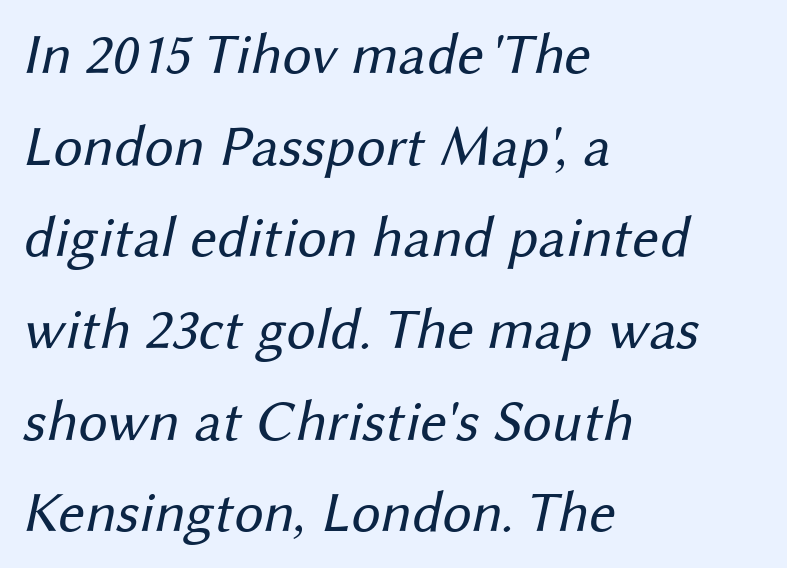
Q: Is the text bold? A: No.
Q: Is the typeface a serif or a sans-serif typeface? A: Sans-serif.
Q: Is the text underlined? A: No.
Q: How is the paragraph aligned? A: Left-aligned.
Q: Is the spacing between letters normal or unusually wide? A: Normal.
Q: Is the spacing between lines tight, normal or loose? A: Normal.
Q: Width (condensed, normal, or wide)? A: Normal.
Q: Stroke contrast? A: Medium.
Q: x-height? A: Medium.
Q: Monospaced? A: No.
